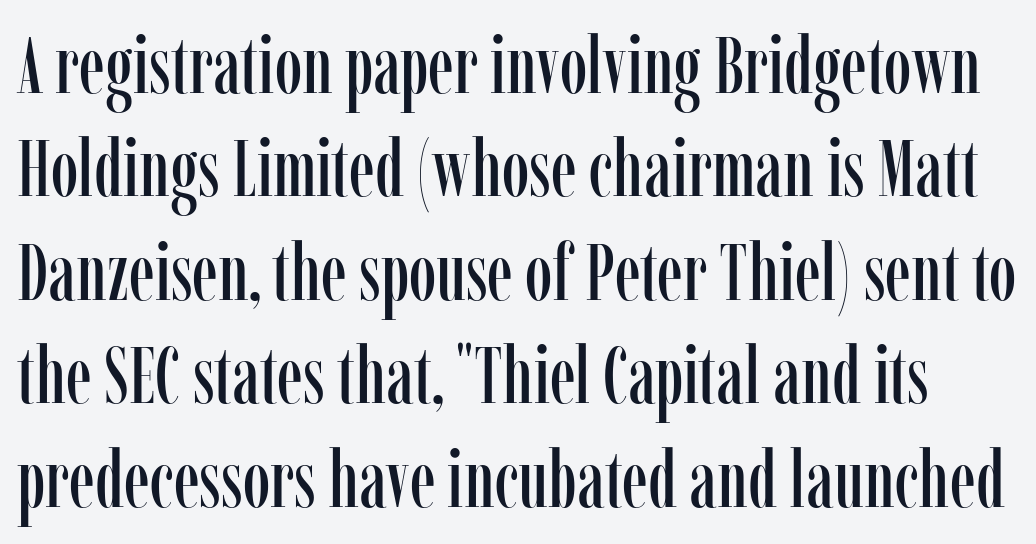
The image shows 79 px condensed serif type, upright; set normal line spacing (1.31x), normal letter spacing, not underlined; low stroke contrast and a medium x-height.
